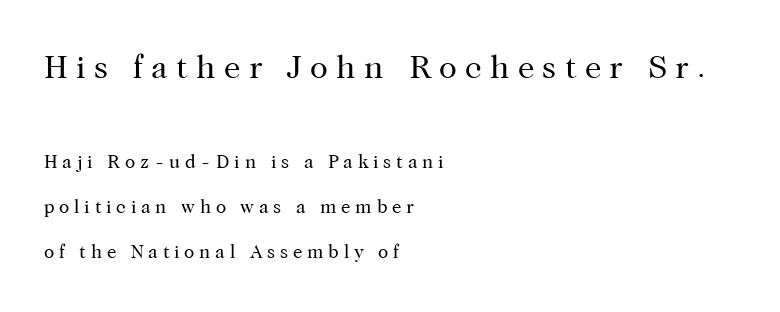
Examine the stroke ends and you'll spot serifs. One glance says open: line gaps are wider than usual. The rendering uses natural spacing where letterforms have individual widths. Each line starts at the same left margin while the right side varies. Descenders are the only things crossing below the line. Two sizes are in play, and the larger belongs to the first block.
